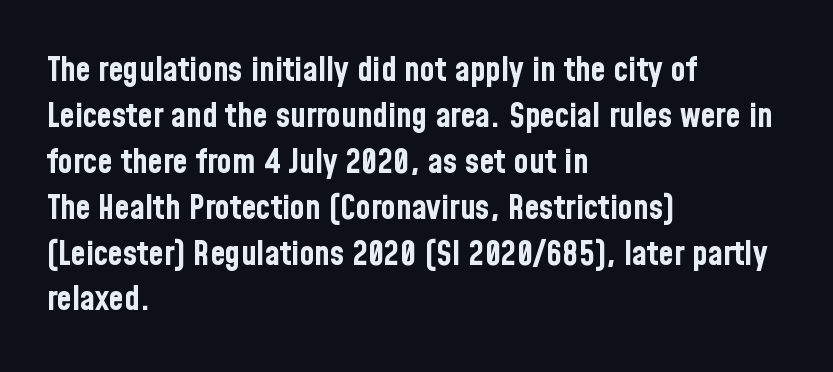
A typesetter would mark this as roman, not italic. This rendering features lettering with no underline. Regarding leading, the lines here are spaced in the standard way. Check where the strokes stop: nothing finishes them off — pure sans.
